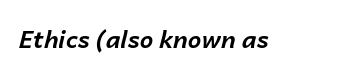
The image shows 24 px bold type, italic (leaning right); set normal letter spacing, not underlined.
